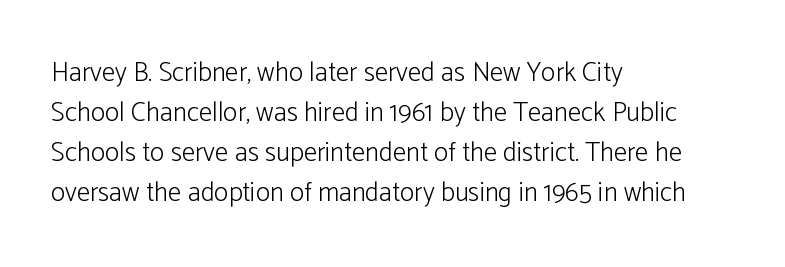
{"italic": "no", "bold": "no", "underline": "no", "align": "left", "line_spacing": "normal", "line_spacing_ratio": 1.48, "letter_spacing": "normal", "letter_spacing_em": 0.0, "glyph_px": 27}
